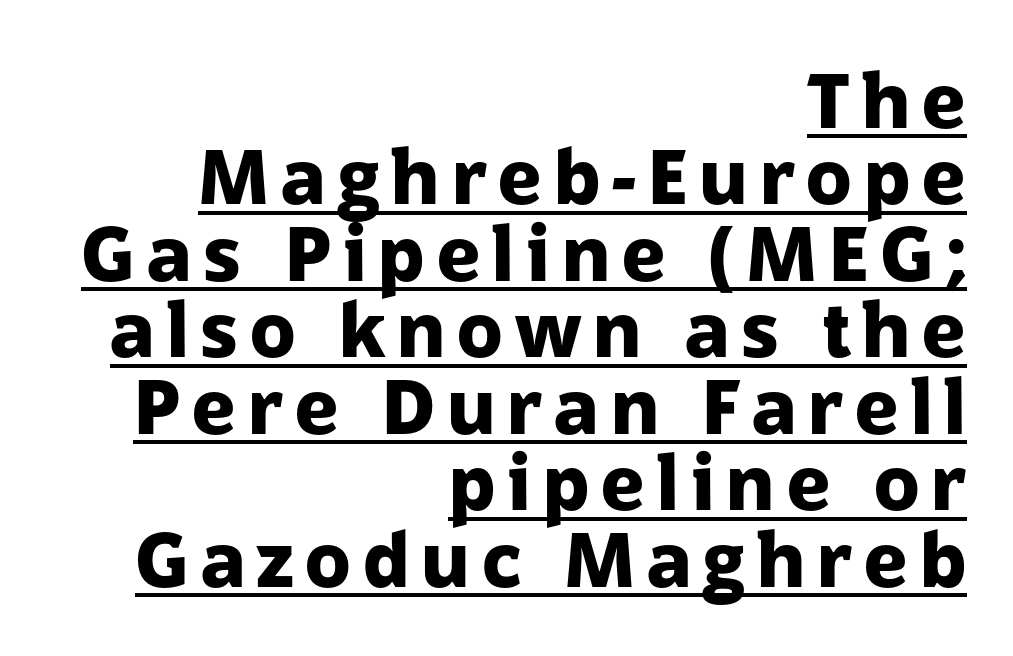
Q: Is the text bold? A: Yes.
Q: Is the text italic (slanted)? A: No, it is upright.
Q: Is the typeface a serif or a sans-serif typeface? A: Sans-serif.
Q: Is the text underlined? A: Yes.
Q: How is the paragraph aligned? A: Right-aligned.
Q: Is the spacing between lines tight, normal or loose? A: Tight.
Q: Width (condensed, normal, or wide)? A: Normal.
Q: Stroke contrast? A: Low.
Q: x-height? A: Medium.
Q: Monospaced? A: No.
